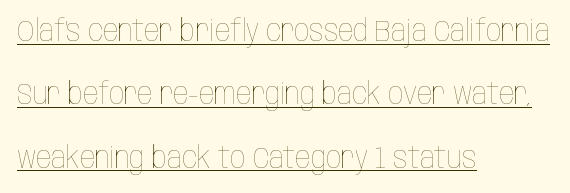
The image shows 30 px thin, condensed type, upright; set left-aligned, loose line spacing (2.11x), normal letter spacing, underlined; low stroke contrast and a large x-height.
